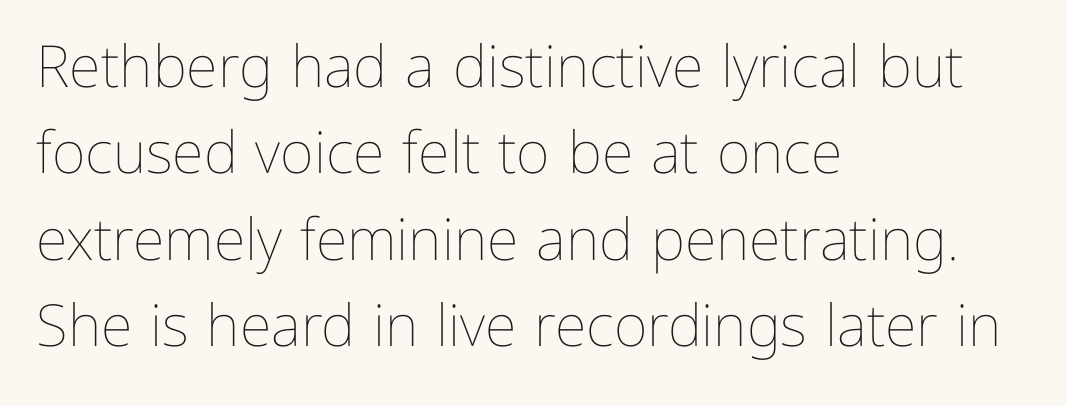
The image shows 58 px thin type, upright; set left-aligned, normal line spacing (1.49x), normal letter spacing, not underlined; low stroke contrast and a medium x-height.
